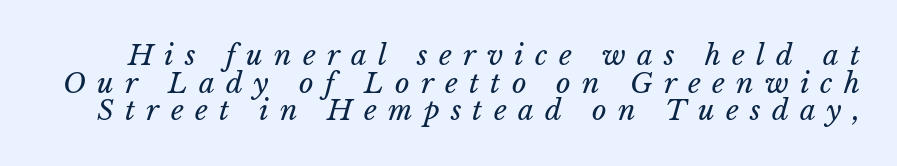
{"bold": "no", "weight": "regular", "width": "normal", "stroke_contrast": "low", "x_height": "medium", "monospaced": "no", "underline": "no", "line_spacing": "tight", "line_spacing_ratio": 0.99, "letter_spacing": "wide", "letter_spacing_em": 0.4, "glyph_px": 28}
